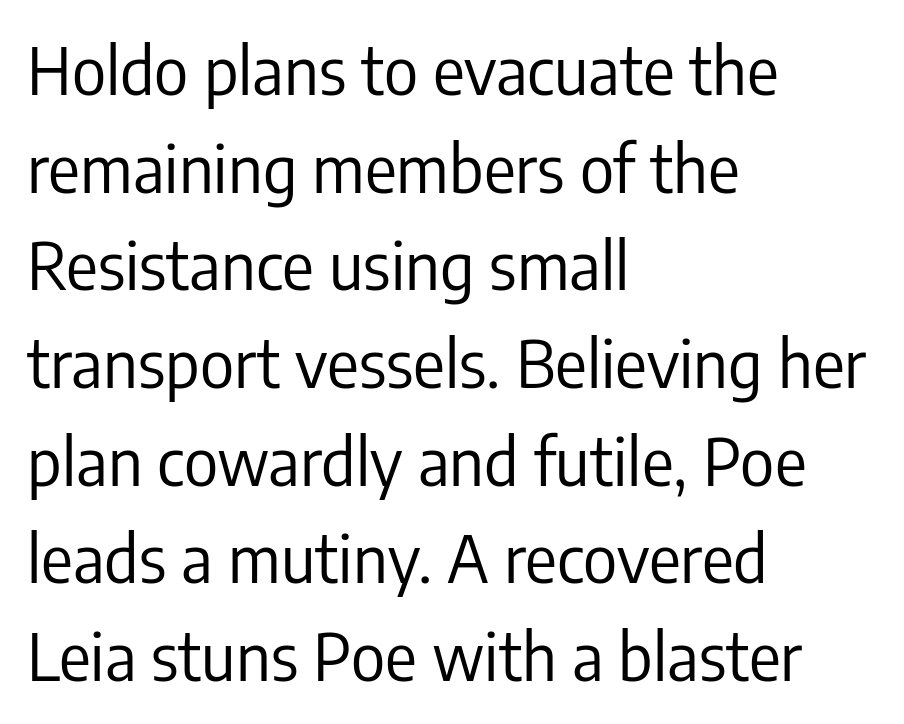
The image shows 66 px regular-weight, condensed sans-serif type, upright; set left-aligned, normal line spacing (1.48x), normal letter spacing, not underlined; low stroke contrast and a medium x-height.
